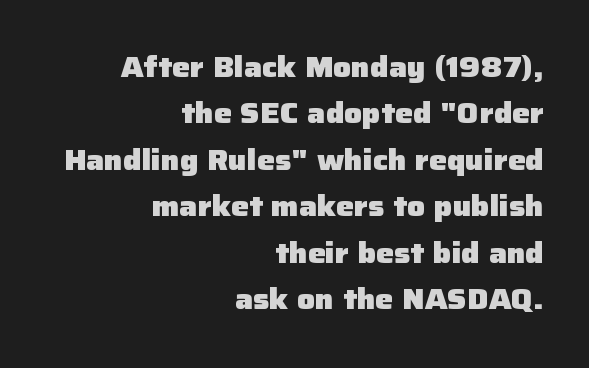
The image shows 28 px heavy sans-serif type, upright; set right-aligned, normal line spacing (1.66x), normal letter spacing, not underlined; low stroke contrast and a medium x-height.
